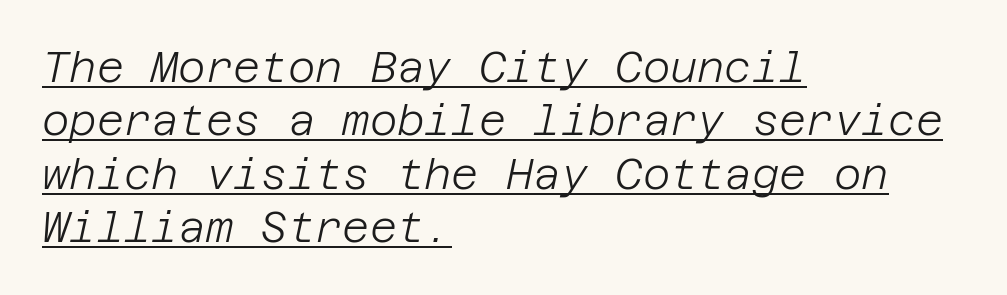
The image shows 42 px light type, italic (leaning right); set left-aligned, normal line spacing (1.27x), normal letter spacing, underlined; low stroke contrast and a large x-height.
